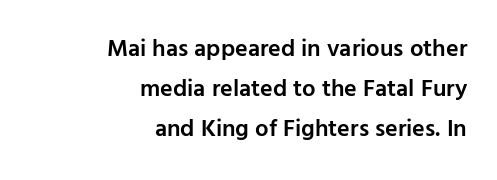
Q: Is the text bold? A: Semi-bold.
Q: Is the text italic (slanted)? A: No, it is upright.
Q: Is the text underlined? A: No.
Q: How is the paragraph aligned? A: Right-aligned.
Q: Is the spacing between letters normal or unusually wide? A: Normal.
Q: Is the spacing between lines tight, normal or loose? A: Normal.
